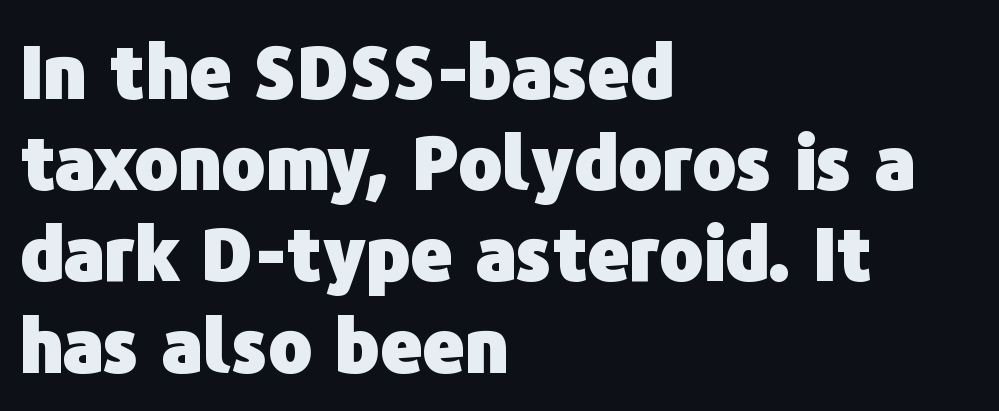
Q: Is the text bold? A: Yes.
Q: Is the text italic (slanted)? A: No, it is upright.
Q: Is the typeface a serif or a sans-serif typeface? A: Sans-serif.
Q: Is the text underlined? A: No.
Q: How is the paragraph aligned? A: Left-aligned.
Q: Is the spacing between letters normal or unusually wide? A: Normal.
Q: Is the spacing between lines tight, normal or loose? A: Normal.
Q: Width (condensed, normal, or wide)? A: Normal.
Q: Stroke contrast? A: Low.
Q: x-height? A: Medium.
Q: Monospaced? A: No.
